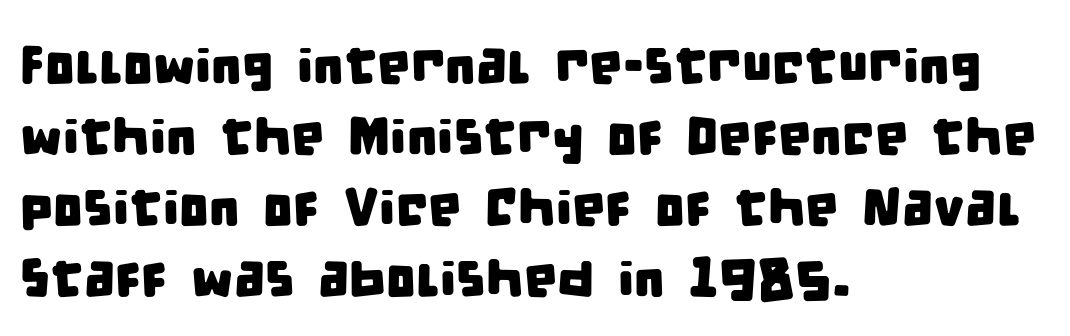
Q: Is the typeface a serif or a sans-serif typeface? A: Sans-serif.
Q: Is the text underlined? A: No.
Q: How is the paragraph aligned? A: Left-aligned.
Q: Is the spacing between letters normal or unusually wide? A: Normal.
Q: Is the spacing between lines tight, normal or loose? A: Normal.
Q: Width (condensed, normal, or wide)? A: Condensed.
Q: Stroke contrast? A: Low.
Q: x-height? A: Large.
Q: Monospaced? A: No.
